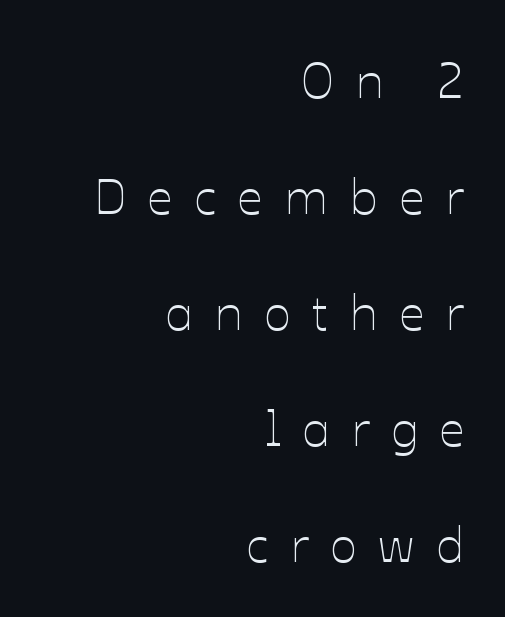
{"italic": "no", "bold": "no", "weight": "thin", "width": "normal", "stroke_contrast": "low", "x_height": "medium", "monospaced": "no", "underline": "no", "align": "right", "line_spacing": "loose", "line_spacing_ratio": 2.32, "letter_spacing": "wide", "letter_spacing_em": 0.43, "glyph_px": 50}
